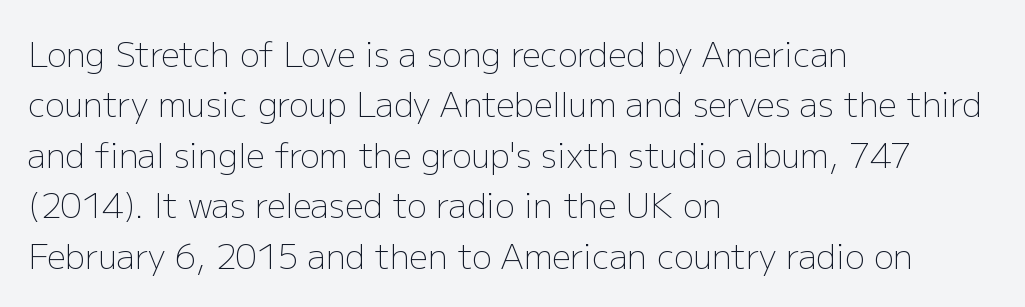
Q: Is the text bold? A: No.
Q: Is the text italic (slanted)? A: No, it is upright.
Q: Is the typeface a serif or a sans-serif typeface? A: Sans-serif.
Q: Is the text underlined? A: No.
Q: How is the paragraph aligned? A: Left-aligned.
Q: Is the spacing between letters normal or unusually wide? A: Normal.
Q: Is the spacing between lines tight, normal or loose? A: Normal.
Q: Width (condensed, normal, or wide)? A: Normal.
Q: Stroke contrast? A: Low.
Q: x-height? A: Medium.
Q: Monospaced? A: No.
